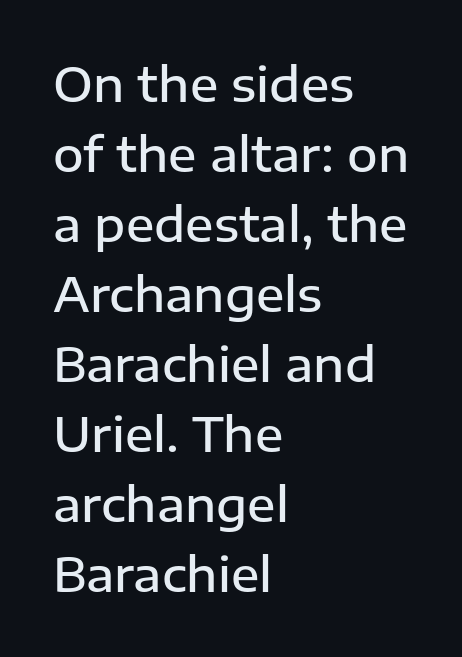
Look at the stroke-to-counter ratio: somewhat heavy, a semibold. The foot of each line stays bare and open. This sample has the flowing, uneven cadence of proportional lettering. This rendering employs a face without finishing strokes, i.e., a sans-serif.
